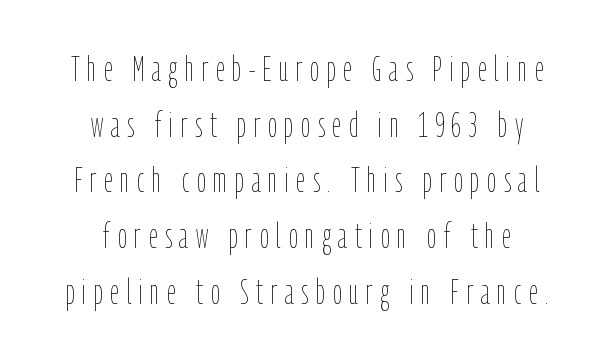
{"italic": "no", "bold": "no", "weight": "thin", "width": "condensed", "stroke_contrast": "low", "x_height": "medium", "monospaced": "no", "underline": "no", "align": "center", "line_spacing": "normal", "line_spacing_ratio": 1.59, "letter_spacing": "wide", "letter_spacing_em": 0.22, "glyph_px": 35}
